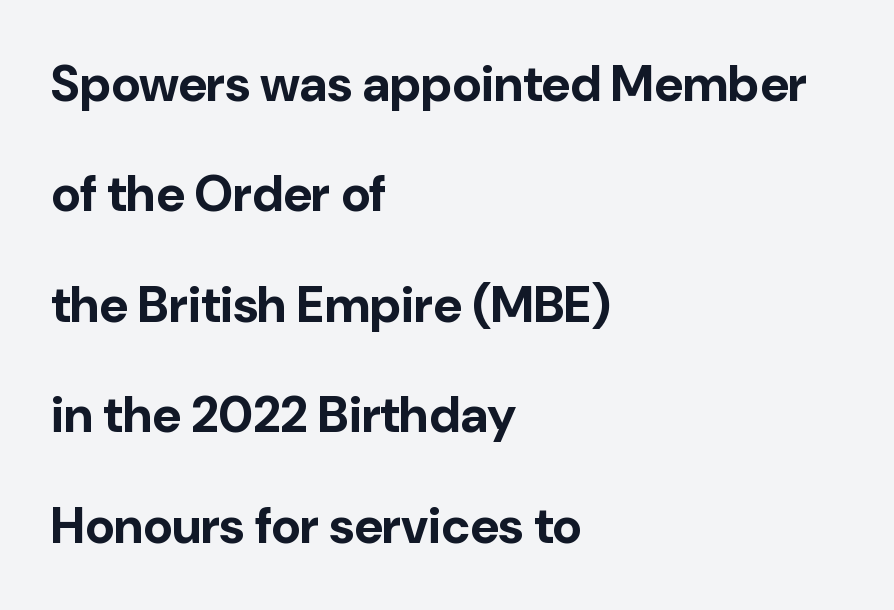
{"serif": "no", "italic": "no", "bold": "yes", "weight": "bold", "width": "normal", "stroke_contrast": "low", "x_height": "medium", "monospaced": "no", "underline": "no", "align": "left", "line_spacing": "loose", "line_spacing_ratio": 2.21, "letter_spacing": "normal", "letter_spacing_em": 0.0, "glyph_px": 50}
